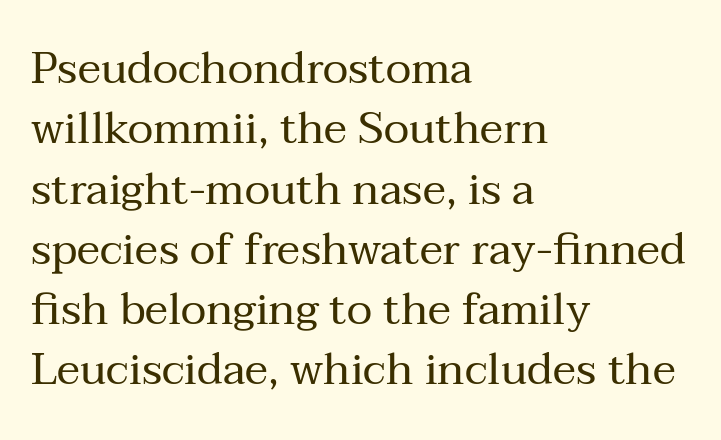
Horizontal bands of white between lines are of average thickness. Varying glyph widths throughout — classic text-font behaviour. Font category for this specimen: serif. A light-to-regular cut is what we see here. Line beginnings align vertically; line endings do not.
